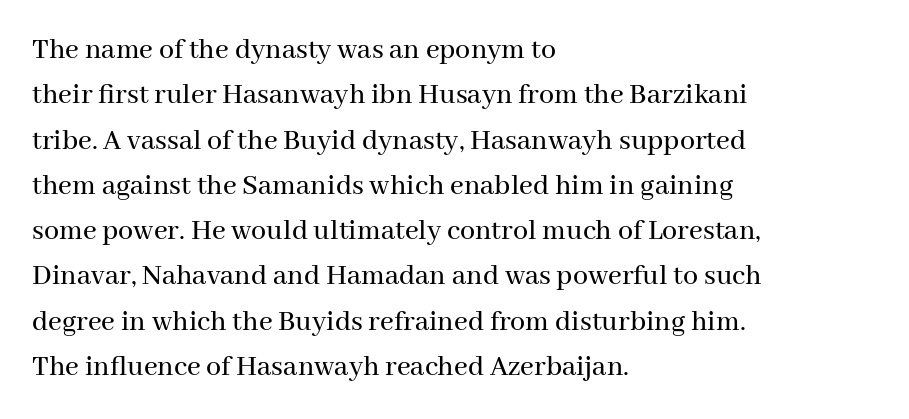
Q: Is the text italic (slanted)? A: No, it is upright.
Q: Is the typeface a serif or a sans-serif typeface? A: Serif.
Q: Is the text underlined? A: No.
Q: How is the paragraph aligned? A: Left-aligned.
Q: Is the spacing between letters normal or unusually wide? A: Normal.
Q: Is the spacing between lines tight, normal or loose? A: Normal.
Q: Width (condensed, normal, or wide)? A: Normal.
Q: Stroke contrast? A: Medium.
Q: x-height? A: Medium.
Q: Monospaced? A: No.
